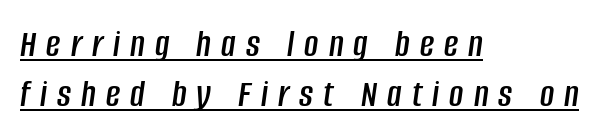
Glyph-to-glyph distance is far greater than everyday printed text. Here the designer chose a conventional face with non-uniform glyph widths. A typesetter would call this leading conventional body-copy spacing. The rendering anchors every line to the left-hand side. You can tell it's italic because the verticals aren't actually vertical.
